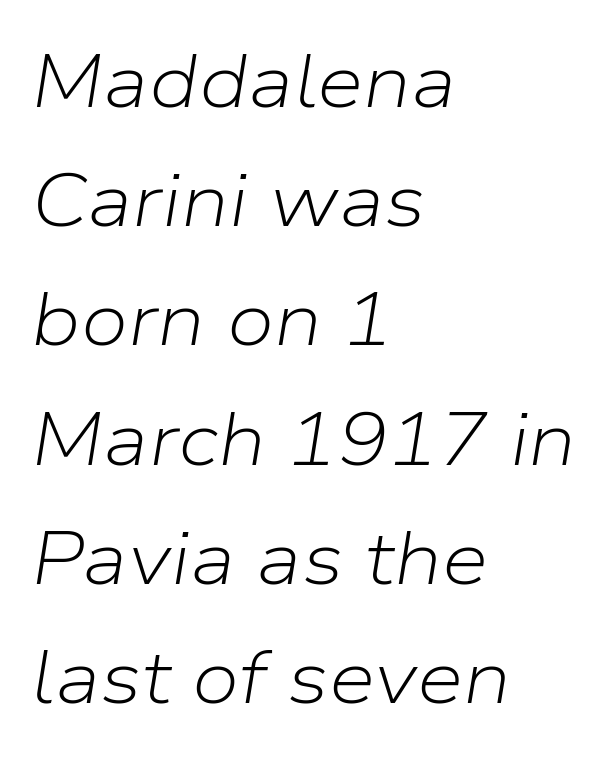
The image shows 75 px light type, italic (leaning right); set left-aligned, normal line spacing (1.59x), normal letter spacing, not underlined; low stroke contrast and a medium x-height.
